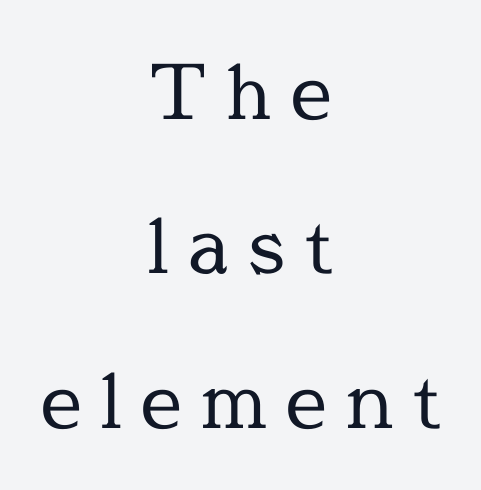
This sample uses a serif face. Alignment: centered. The glyphs are unaccompanied by any horizontal stroke below them. It's the straight-up-and-down kind of type. The face used here is rendered with a markedly widened letterfit. No chunkiness to these letters — they're not bold.
